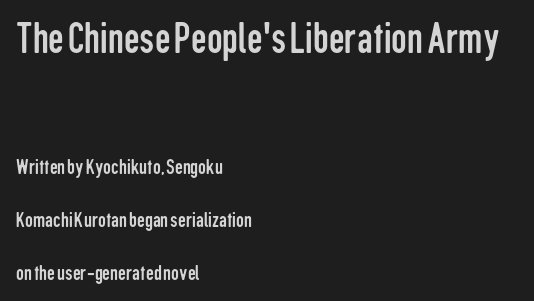
{"serif": "no", "italic": "no", "bold": "no", "weight": "regular", "width": "condensed", "stroke_contrast": "low", "x_height": "medium", "monospaced": "no", "underline": "no", "align": "left", "line_spacing": "loose", "line_spacing_ratio": 2.39, "letter_spacing": "normal", "letter_spacing_em": 0.0, "larger_block": "first", "size_ratio": 2.0, "glyph_px": 44}
